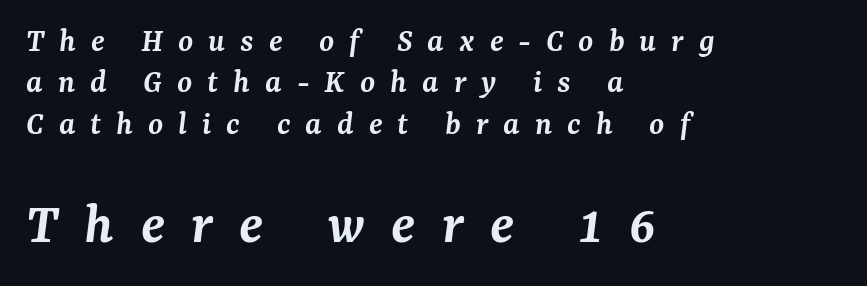
The image shows 60 px semibold serif type, italic (leaning right); set left-aligned, line spacing 1.22x, unusually wide letter spacing (+0.44 em), not underlined; the second (bottom) block is 1.76x larger; medium stroke contrast and a medium x-height.
